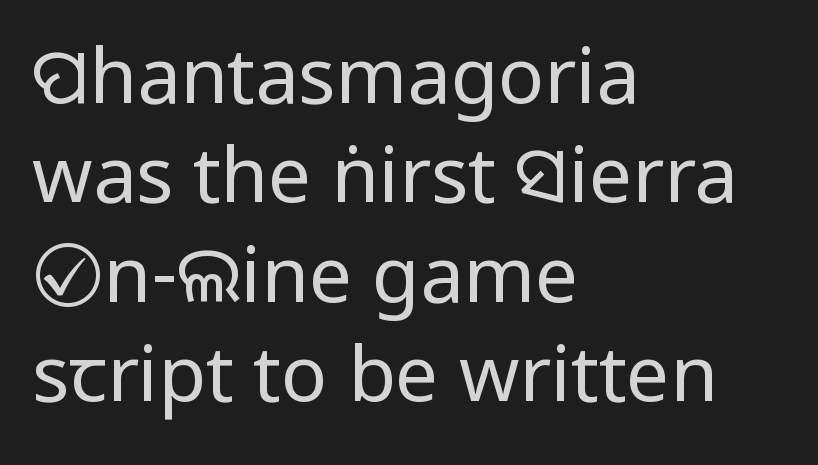
In terms of letterform style, serifs are entirely absent. Characters remain perfectly vertical along every line. The typesetter chose a ragged-right arrangement here. The rows are spaced the way most documents space them.
